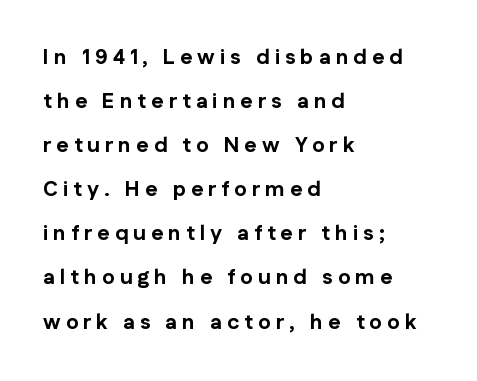
{"italic": "no", "bold": "yes", "underline": "no", "align": "left", "line_spacing": "loose", "line_spacing_ratio": 2.1, "letter_spacing": "wide", "letter_spacing_em": 0.24, "glyph_px": 21}
